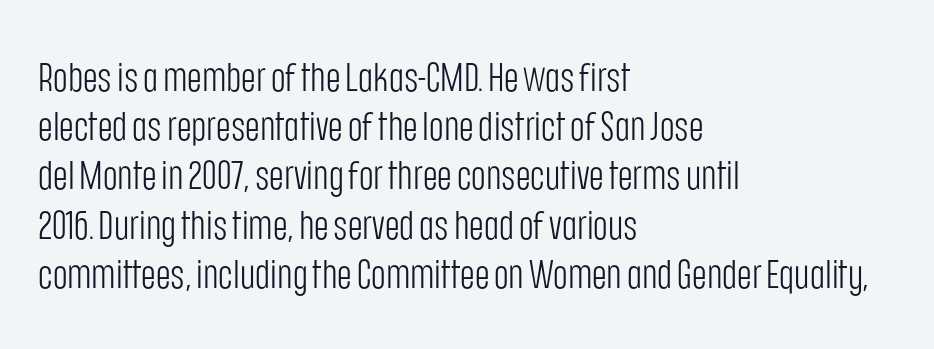
What kind of face is this? One without serifs — a sans. Underline: absent. Compared with a centered layout, this one pins lines to the left instead. No italicization has been applied; the sample stays upright. Honestly, the letter spacing is just normal — you wouldn't notice it.
